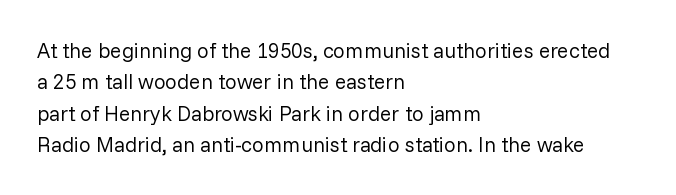
{"italic": "no", "bold": "no", "underline": "no", "align": "left", "line_spacing": "normal", "line_spacing_ratio": 1.49, "letter_spacing": "normal", "letter_spacing_em": 0.0, "glyph_px": 21}
